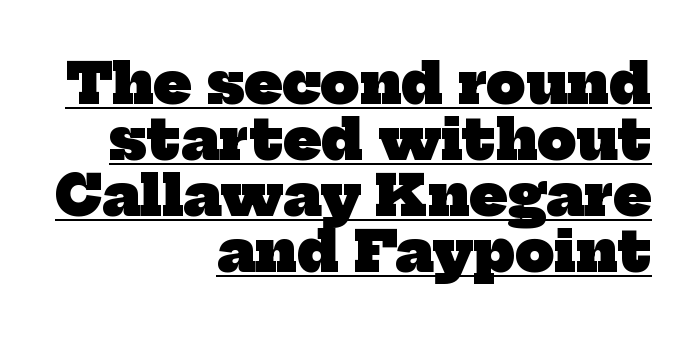
The image shows 55 px heavy serif type; set right-aligned, tight line spacing (1.02x), normal letter spacing, underlined; low stroke contrast and a medium x-height.
